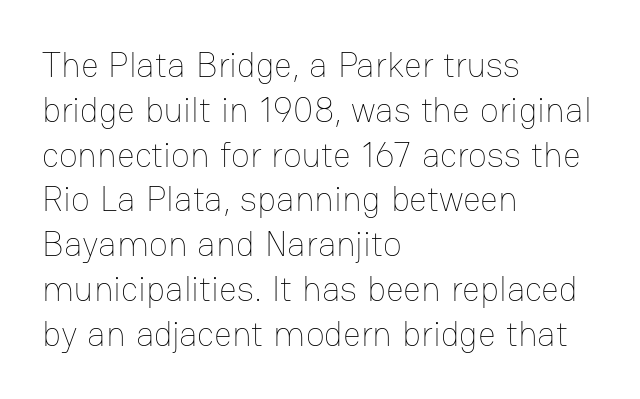
{"italic": "no", "bold": "no", "weight": "thin", "width": "normal", "stroke_contrast": "low", "x_height": "medium", "monospaced": "no", "underline": "no", "align": "left", "line_spacing": "normal", "line_spacing_ratio": 1.28, "letter_spacing": "normal", "letter_spacing_em": 0.0, "glyph_px": 35}
